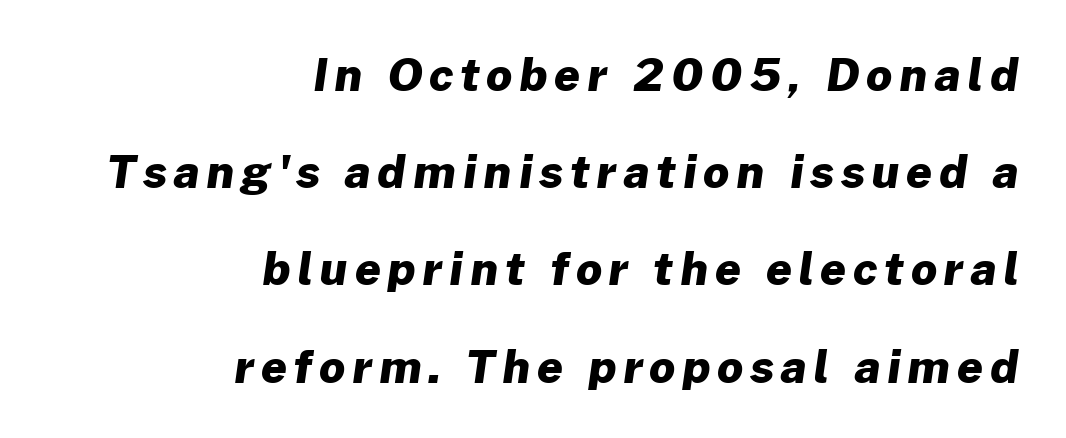
Q: Is the text bold? A: Yes.
Q: Is the typeface a serif or a sans-serif typeface? A: Sans-serif.
Q: Is the text underlined? A: No.
Q: How is the paragraph aligned? A: Right-aligned.
Q: Is the spacing between lines tight, normal or loose? A: Loose.
Q: Width (condensed, normal, or wide)? A: Normal.
Q: Stroke contrast? A: Low.
Q: x-height? A: Medium.
Q: Monospaced? A: No.
